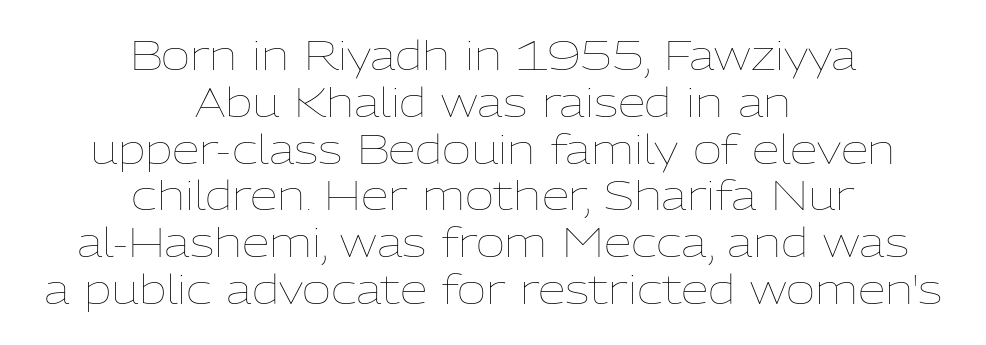
Look at the tracking — it's just the regular setting, nothing added. Posture: vertical. Stems here are at most as thick as an everyday book face. Type without underlining. Leftover space on each line is divided equally before and after the words. This sample has the flowing, uneven cadence of proportional lettering.
